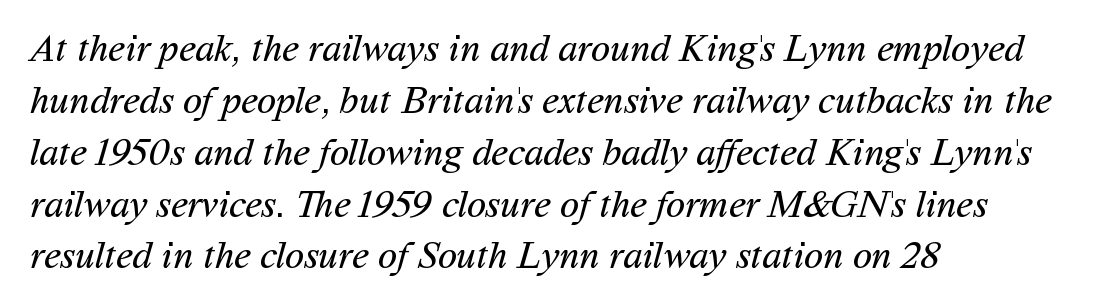
Q: Is the text bold? A: No.
Q: Is the typeface a serif or a sans-serif typeface? A: Sans-serif.
Q: Is the text underlined? A: No.
Q: How is the paragraph aligned? A: Left-aligned.
Q: Is the spacing between letters normal or unusually wide? A: Normal.
Q: Is the spacing between lines tight, normal or loose? A: Normal.
Q: Width (condensed, normal, or wide)? A: Normal.
Q: Stroke contrast? A: Medium.
Q: x-height? A: Medium.
Q: Monospaced? A: No.
